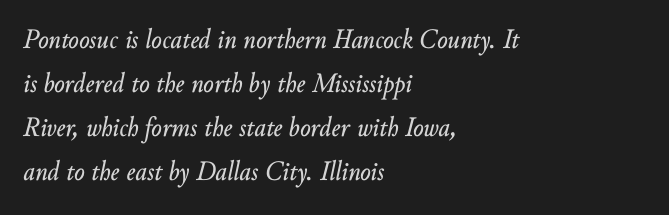
The image shows 28 px text type, italic (leaning right); set left-aligned, normal line spacing (1.57x), normal letter spacing, not underlined; low stroke contrast and a small x-height.
